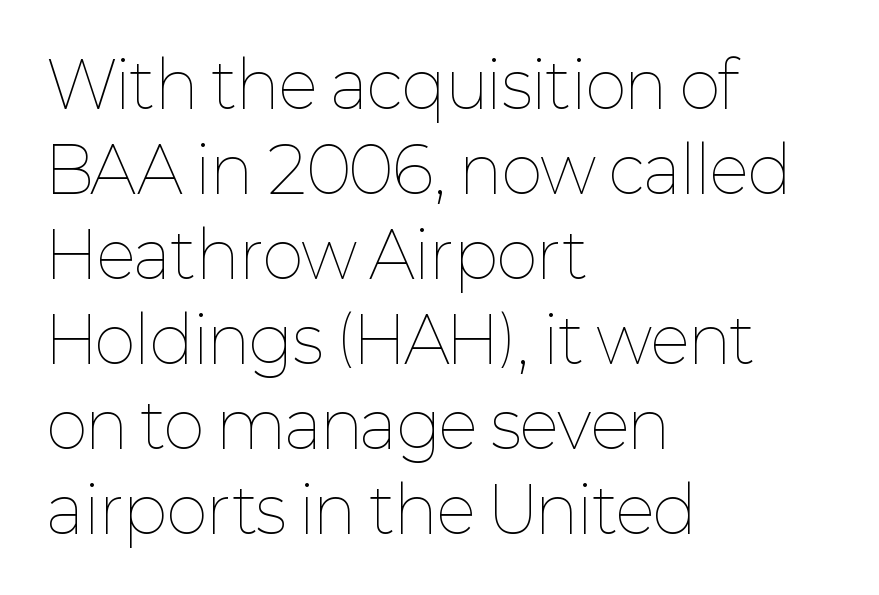
The image shows 63 px thin type, upright; set left-aligned, normal line spacing (1.35x), normal letter spacing, not underlined; low stroke contrast and a medium x-height.
